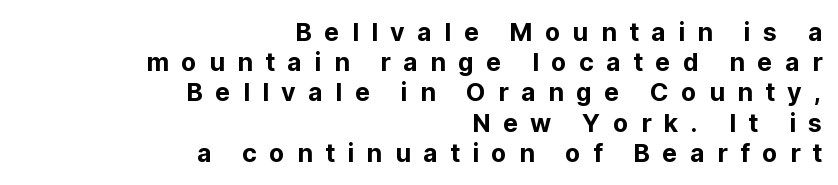
Q: Is the text italic (slanted)? A: No, it is upright.
Q: Is the text underlined? A: No.
Q: How is the paragraph aligned? A: Right-aligned.
Q: Is the spacing between letters normal or unusually wide? A: Unusually wide.
